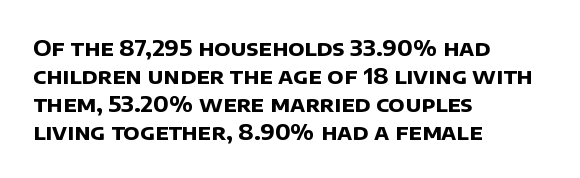
The image shows 22 px bold type; set left-aligned, normal line spacing (1.27x), normal letter spacing, not underlined.
